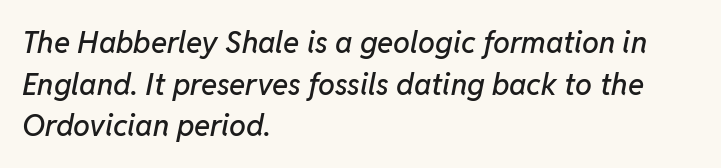
The image shows 30 px text type, italic (leaning right); set left-aligned, normal line spacing (1.39x), normal letter spacing, not underlined; low stroke contrast and a medium x-height.
